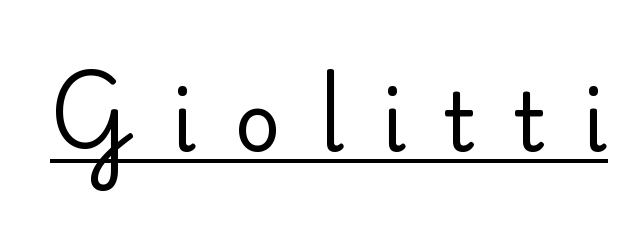
{"serif": "yes", "italic": "no", "bold": "no", "weight": "regular", "width": "normal", "stroke_contrast": "low", "x_height": "small", "monospaced": "no", "underline": "yes", "letter_spacing": "wide", "letter_spacing_em": 0.48, "glyph_px": 80}
